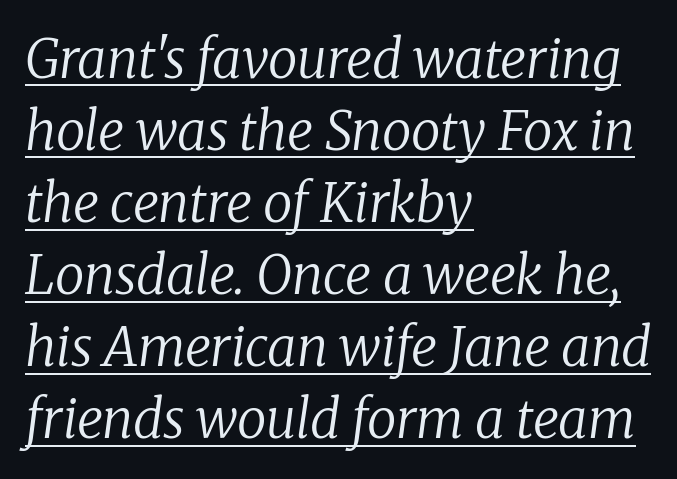
Proportional: the letters do not fall into vertical columns. The passage shown leans; its letterforms are oblique. These characters rest on top of a visible drawn line. The designer went with a serif here, giving each stem small feet. Vertical stems look standard width or narrower in stroke.
